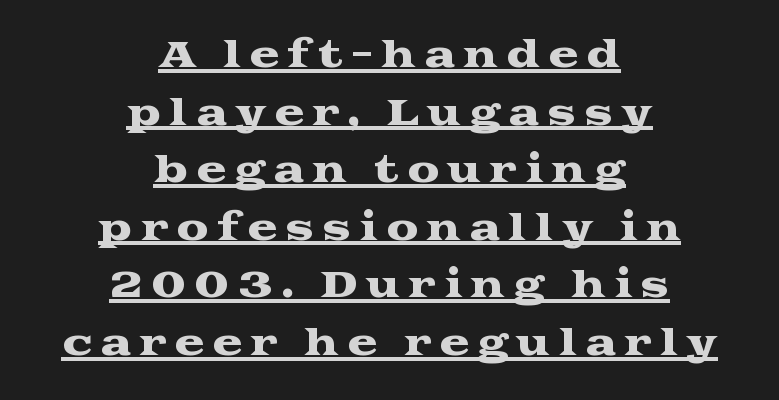
The image shows 36 px wide serif type, upright; set centered, normal line spacing (1.6x), unusually wide letter spacing (+0.22 em), underlined; medium stroke contrast and a medium x-height.
